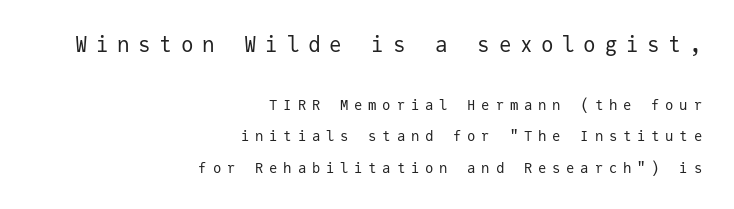
Q: Is the text bold? A: No.
Q: Is the text italic (slanted)? A: No, it is upright.
Q: Is the text underlined? A: No.
Q: How is the paragraph aligned? A: Right-aligned.
Q: Is the spacing between letters normal or unusually wide? A: Unusually wide.
Q: Is the spacing between lines tight, normal or loose? A: Loose.
Q: Which block of text is set in a larger size, the first (top) or the second (bottom)? A: The first (top) one.
